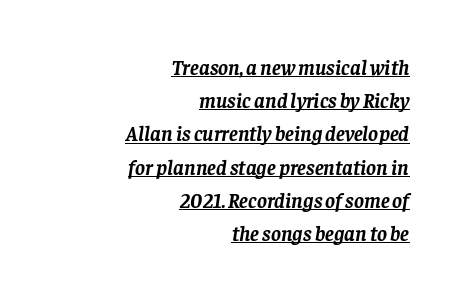
{"italic": "yes", "lean": "right", "slant_degrees": 8, "bold": "yes", "underline": "yes", "align": "right", "line_spacing": "normal", "line_spacing_ratio": 1.58, "letter_spacing": "normal", "letter_spacing_em": 0.0, "glyph_px": 21}
